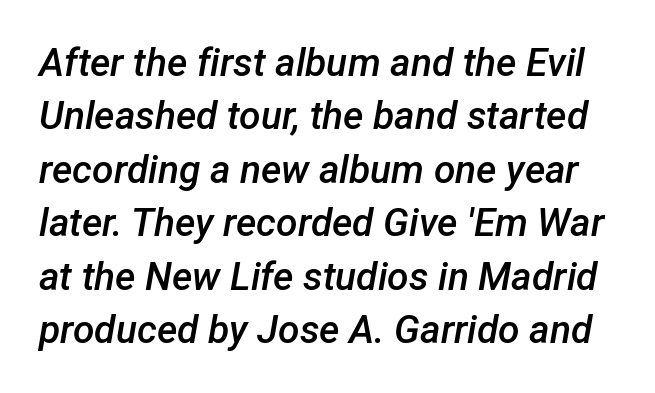
Note the varied advance widths — an 'i' is clearly narrower than an 'm'. The block of text has a typical density, with ordinary space between rows. Underline: absent. The horizontal fit of the characters is conventional and even. Its strokes are somewhat broadened, the hallmark of semibold type.
